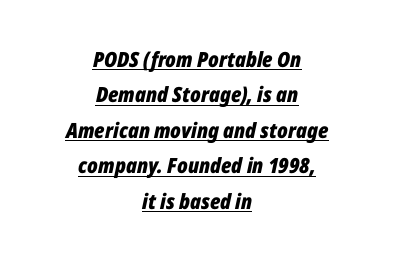
The image shows 21 px bold type, italic (leaning right); set centered, normal line spacing (1.69x), normal letter spacing, underlined.
